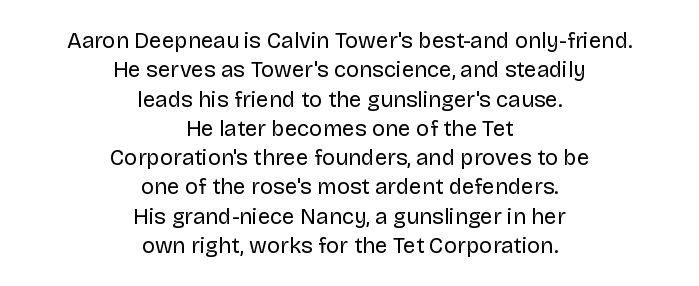
{"italic": "no", "bold": "no", "underline": "no", "align": "center", "line_spacing": "normal", "line_spacing_ratio": 1.33, "letter_spacing": "normal", "letter_spacing_em": 0.0, "glyph_px": 22}
